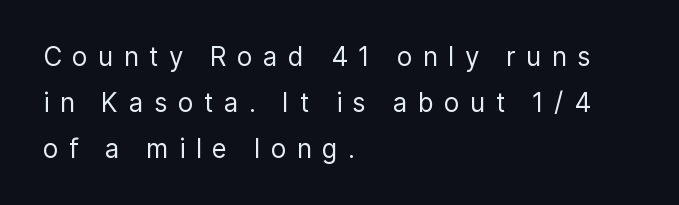
{"italic": "no", "bold": "no", "underline": "no", "align": "left", "line_spacing_ratio": 1.76, "letter_spacing": "wide", "letter_spacing_em": 0.4, "glyph_px": 26}
